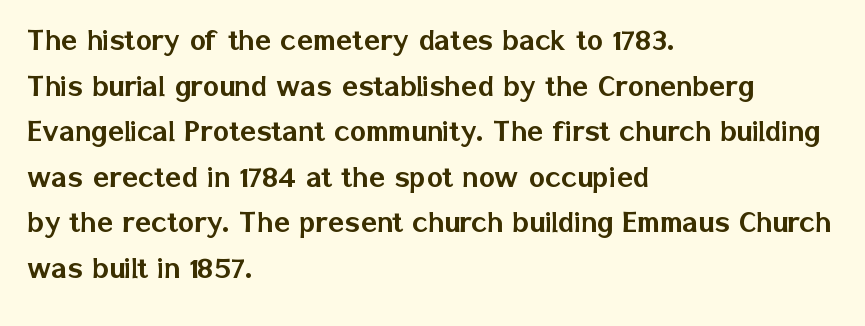
{"serif": "no", "italic": "no", "width": "normal", "stroke_contrast": "low", "x_height": "medium", "monospaced": "no", "underline": "no", "align": "left", "line_spacing": "normal", "line_spacing_ratio": 1.34, "letter_spacing": "normal", "letter_spacing_em": 0.0, "glyph_px": 34}
